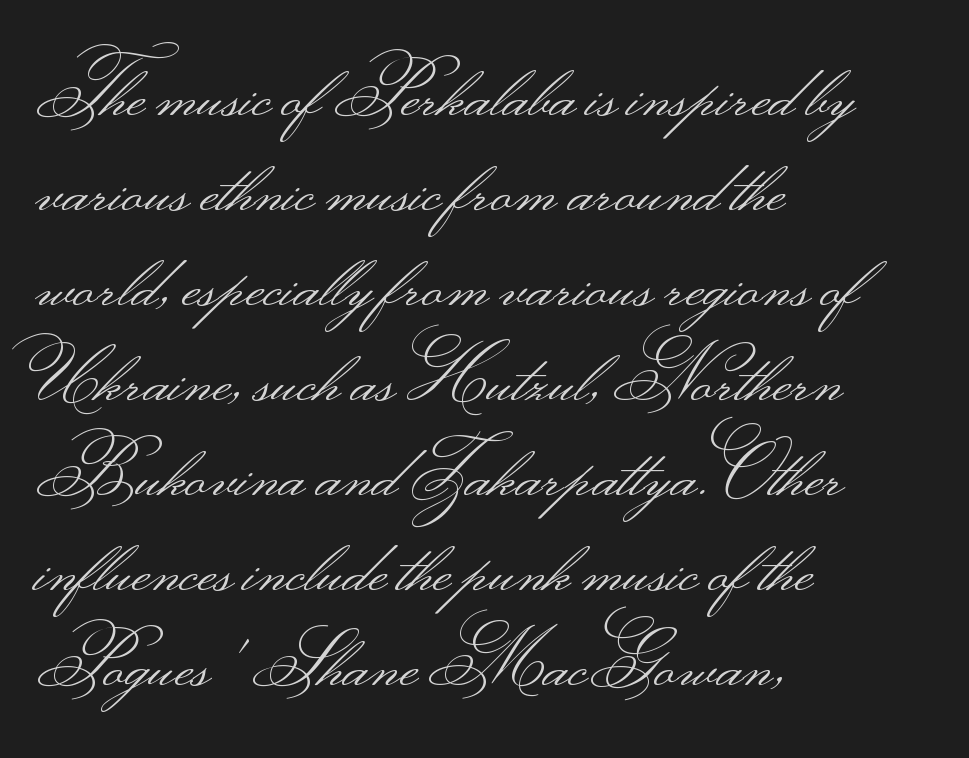
The image shows 72 px light, wide sans-serif type; set left-aligned, normal line spacing (1.32x), normal letter spacing, not underlined; medium stroke contrast.
